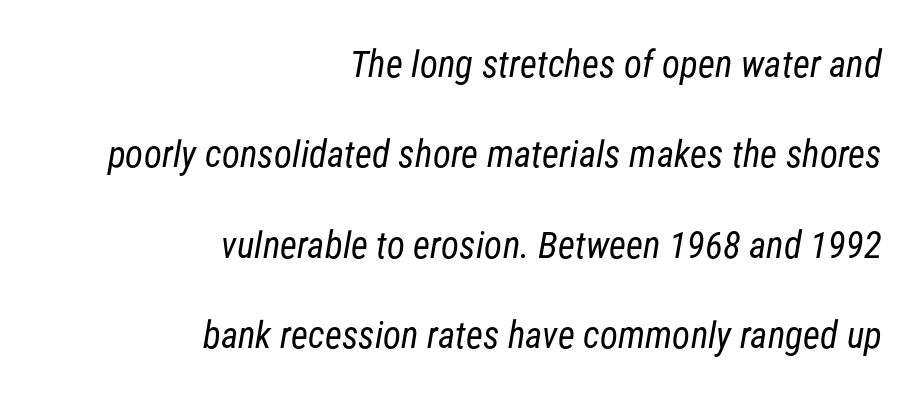
{"serif": "no", "bold": "no", "weight": "regular", "width": "condensed", "stroke_contrast": "low", "x_height": "medium", "monospaced": "no", "underline": "no", "align": "right", "line_spacing": "loose", "line_spacing_ratio": 2.44, "letter_spacing": "normal", "letter_spacing_em": 0.0, "glyph_px": 37}
